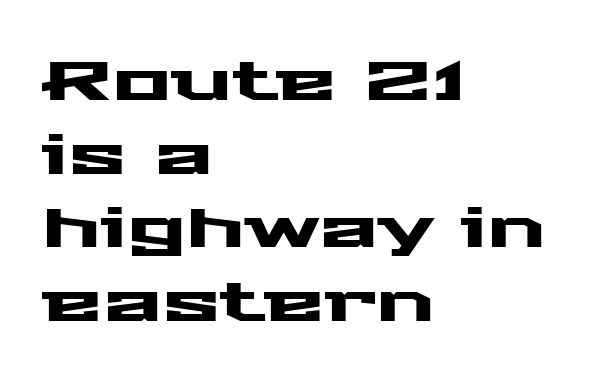
Varying glyph widths throughout — classic text-font behaviour. Spacing between characters is what you'd get straight out of the box. Just letters on the line, the space beneath them empty. Reading down the block, your eye returns to a fixed left position each line. The glyphs in this specimen are sans serif. The letters stand straight up with perfectly vertical stems.
